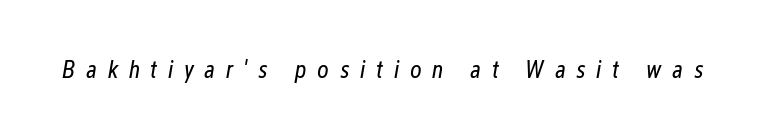
Descenders are the only things crossing below the line. Yep, that's italic — everything's leaning. Letters have the restrained weight of plain body copy at most. This rendering widens character spacing well past its baseline value.
